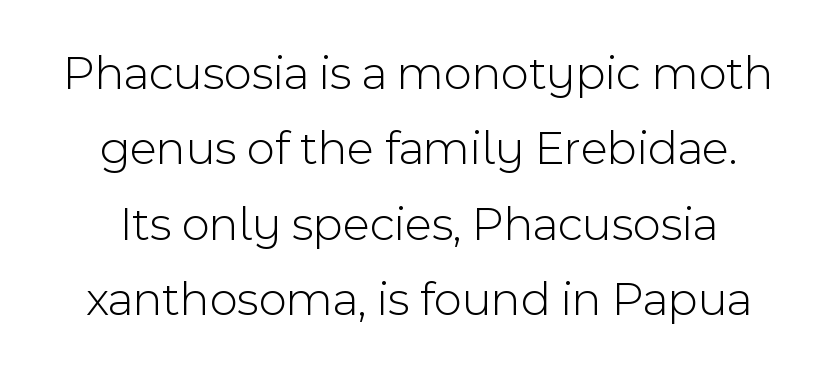
The letters sit at their default tracking, neither squeezed nor spread. Anything drawn beneath the words? Only blank space. The lettering holds an erect, upright posture throughout. A normal amount of white space separates one row of letters from the next.
